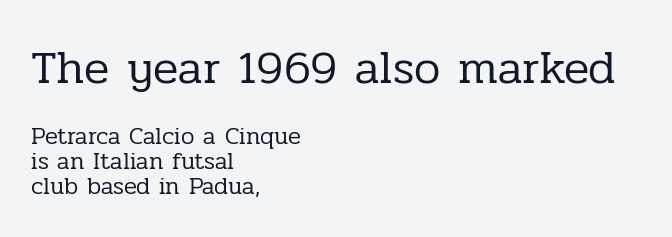
Q: Is the text bold? A: No.
Q: Is the text italic (slanted)? A: No, it is upright.
Q: Is the typeface a serif or a sans-serif typeface? A: Serif.
Q: Is the text underlined? A: No.
Q: How is the paragraph aligned? A: Left-aligned.
Q: Is the spacing between letters normal or unusually wide? A: Normal.
Q: Is the spacing between lines tight, normal or loose? A: Tight.
Q: Which block of text is set in a larger size, the first (top) or the second (bottom)? A: The first (top) one.
Q: Width (condensed, normal, or wide)? A: Normal.
Q: Stroke contrast? A: Low.
Q: x-height? A: Medium.
Q: Monospaced? A: No.
